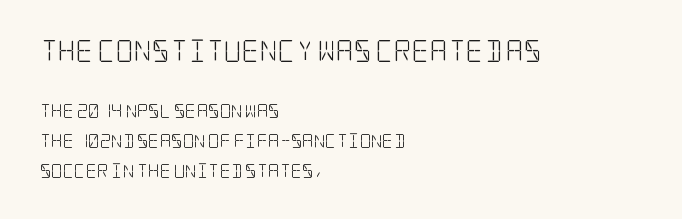
{"italic": "no", "bold": "no", "underline": "no", "align": "left", "line_spacing": "loose", "line_spacing_ratio": 2.13, "letter_spacing": "normal", "letter_spacing_em": 0.0, "larger_block": "first", "size_ratio": 1.57, "glyph_px": 22}
